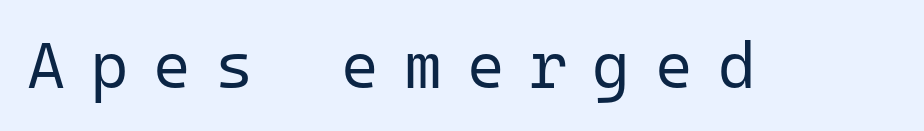
The passage shown is typeset with a sans-serif family. Stems and bowls with no extra thickness — not bold. This rendering features lettering with no underline. Compared with typical body copy, the letter spacing here is much looser.
